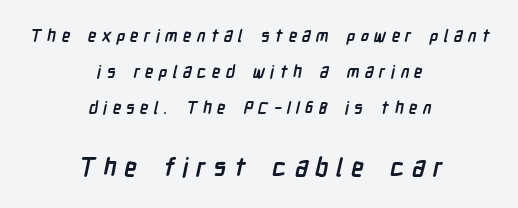
Q: Is the text bold? A: Yes.
Q: Is the text underlined? A: No.
Q: How is the paragraph aligned? A: Centered.
Q: Is the spacing between letters normal or unusually wide? A: Unusually wide.
Q: Is the spacing between lines tight, normal or loose? A: Loose.
Q: Which block of text is set in a larger size, the first (top) or the second (bottom)? A: The second (bottom) one.
